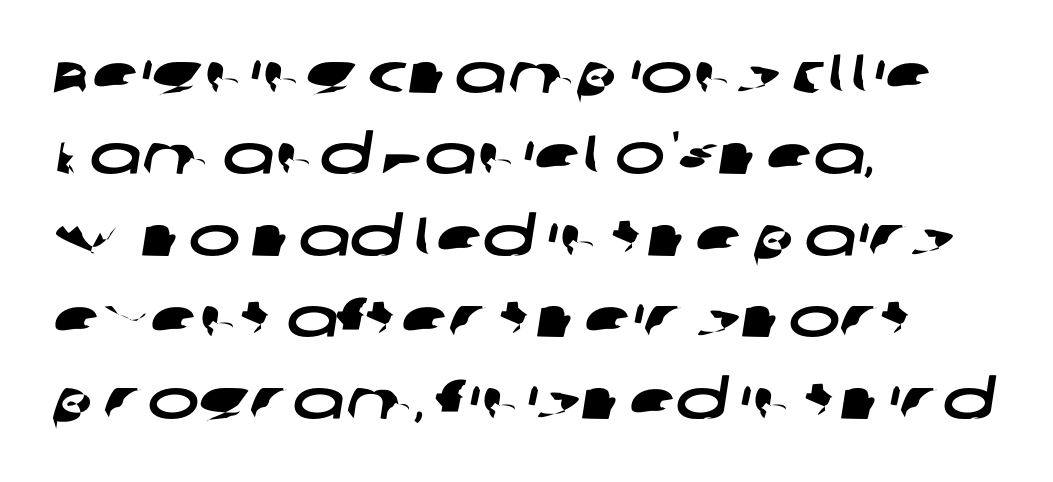
The image shows 55 px wide sans-serif type; set left-aligned, normal line spacing (1.48x), normal letter spacing, not underlined; low stroke contrast and a large x-height.
